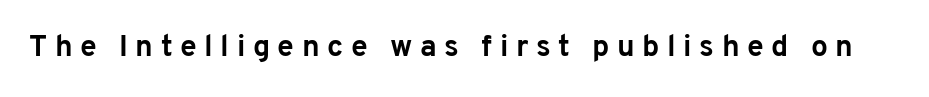
The image shows 30 px bold sans-serif type, upright; set unusually wide letter spacing (+0.25 em), not underlined; low stroke contrast and a medium x-height.
